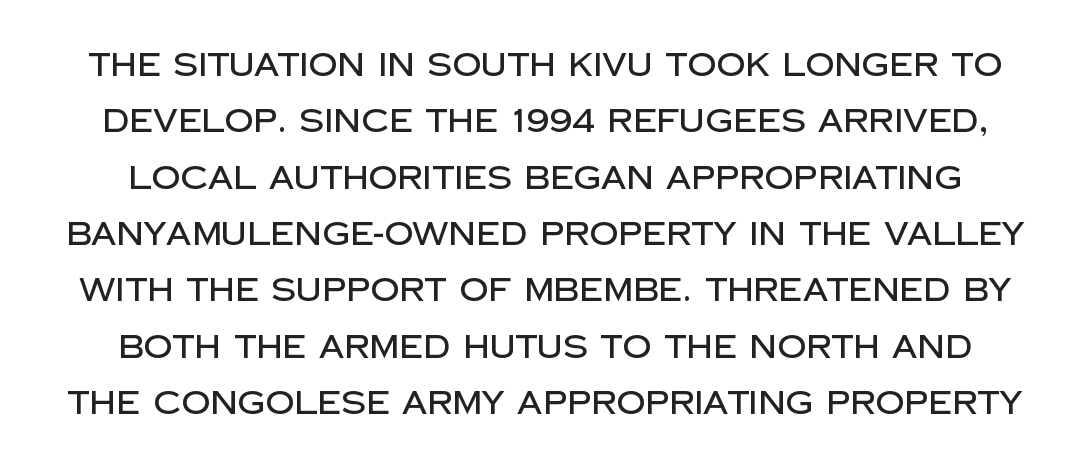
The letters carry no serifs — their stems end cleanly without finishing strokes. Letter spacing: default. Vertical strokes here are truly vertical. Think of a printed novel: that variable character pitch is what you see here. Anything drawn beneath the words? Only blank space.
